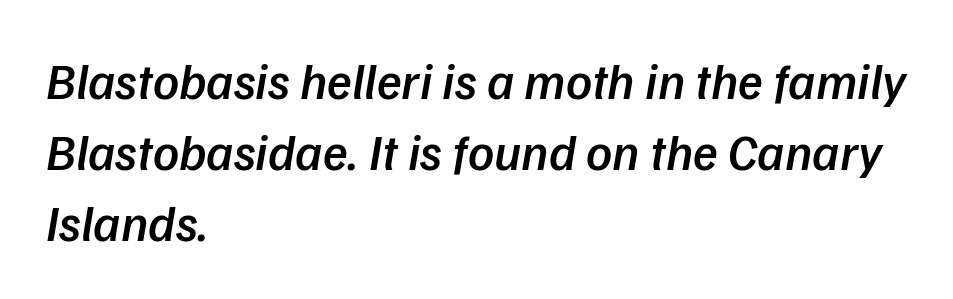
A bit beefed up — I'd call it semibold rather than bold. Horizontal bands of white between lines are of average thickness. Standard letterfit; no display-style spreading of the glyphs. Is the type slanted? Yes — the strokes lean at a clear angle.
